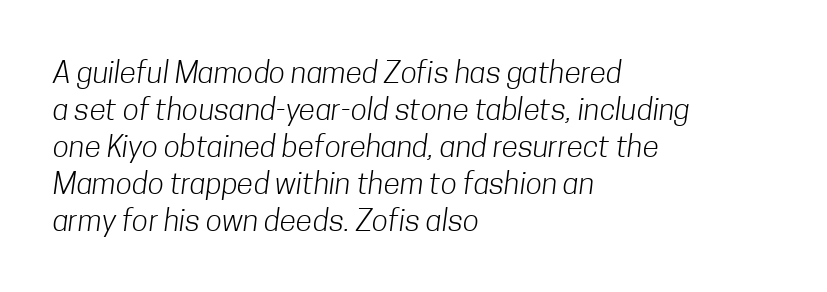
The image shows 30 px light, condensed sans-serif type; set left-aligned, line spacing 1.23x, normal letter spacing, not underlined; low stroke contrast and a medium x-height.
